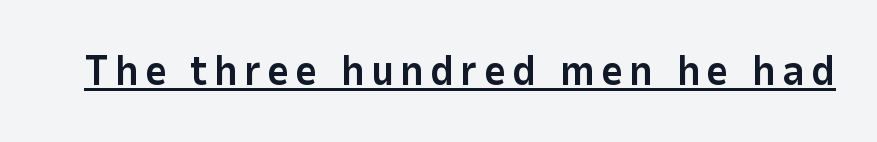
The rendering uses natural spacing where letterforms have individual widths. Strong, thick strokes mark this as bold type. The typeface chosen for these lines omits serifs. In terms of posture, this sample is upright.
